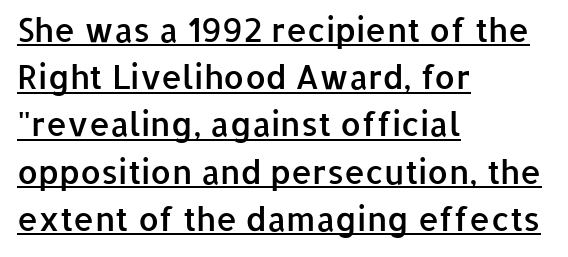
Q: Is the text bold? A: Semi-bold.
Q: Is the text italic (slanted)? A: No, it is upright.
Q: Is the typeface a serif or a sans-serif typeface? A: Sans-serif.
Q: Is the text underlined? A: Yes.
Q: How is the paragraph aligned? A: Left-aligned.
Q: Is the spacing between letters normal or unusually wide? A: Normal.
Q: Is the spacing between lines tight, normal or loose? A: Normal.
Q: Width (condensed, normal, or wide)? A: Normal.
Q: Stroke contrast? A: Low.
Q: x-height? A: Medium.
Q: Monospaced? A: No.
